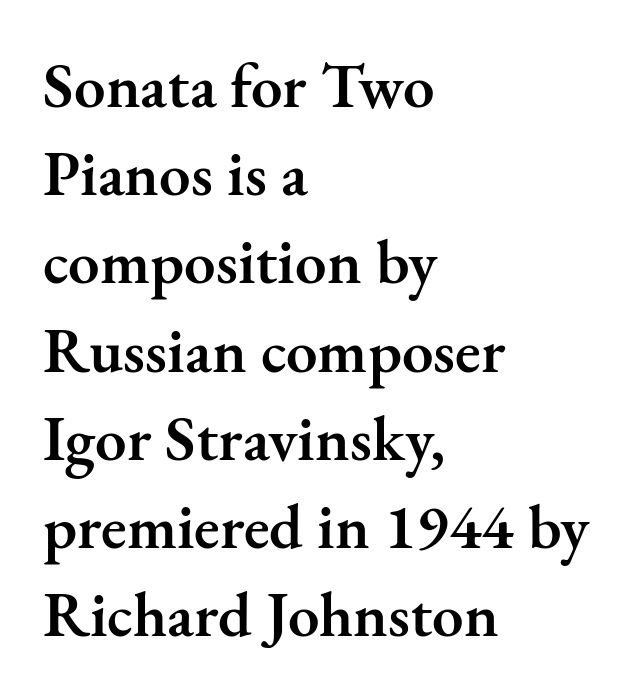
The image shows 63 px semibold serif type, upright; set left-aligned, normal line spacing (1.4x), normal letter spacing, not underlined; medium stroke contrast and a small x-height.
